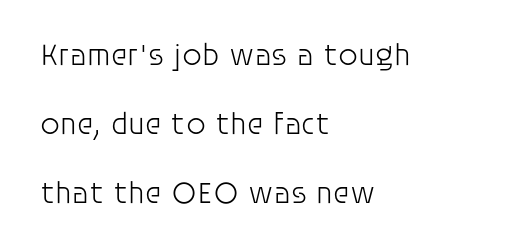
{"serif": "no", "italic": "no", "bold": "no", "weight": "light", "width": "normal", "stroke_contrast": "low", "x_height": "large", "monospaced": "no", "underline": "no", "align": "left", "line_spacing": "loose", "line_spacing_ratio": 2.22, "letter_spacing": "normal", "letter_spacing_em": 0.0, "glyph_px": 31}
